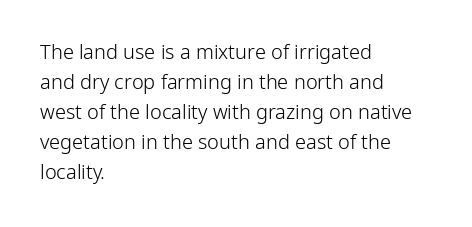
The image shows 20 px text type, upright; set left-aligned, normal line spacing (1.5x), normal letter spacing, not underlined.
